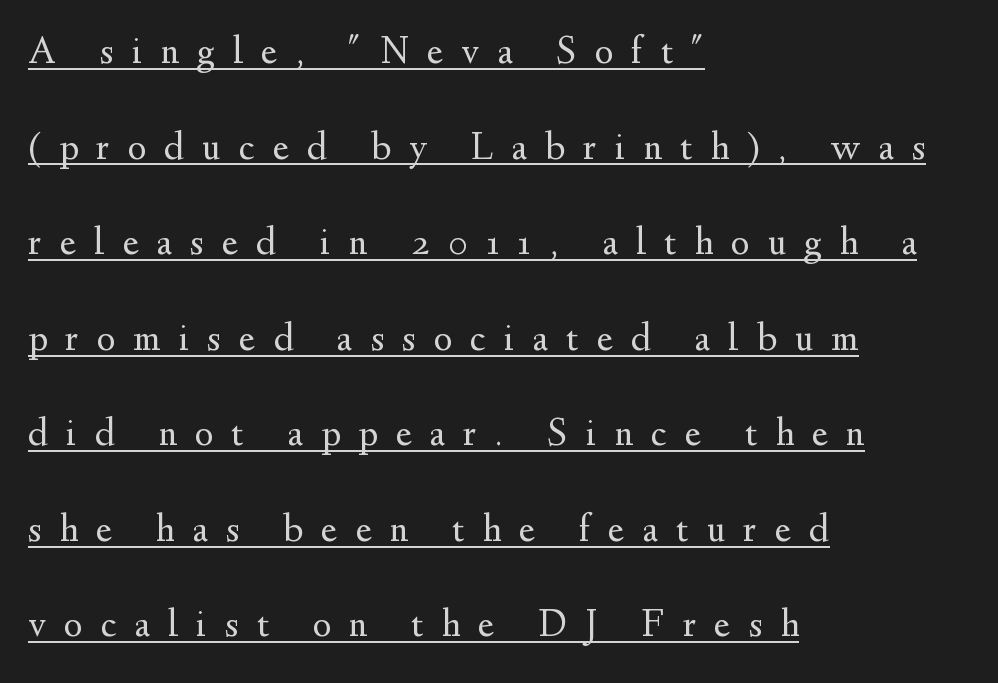
{"serif": "yes", "italic": "no", "bold": "no", "weight": "regular", "width": "normal", "stroke_contrast": "medium", "x_height": "small", "monospaced": "no", "underline": "yes", "align": "left", "line_spacing": "loose", "line_spacing_ratio": 2.45, "letter_spacing": "wide", "letter_spacing_em": 0.47, "glyph_px": 39}
